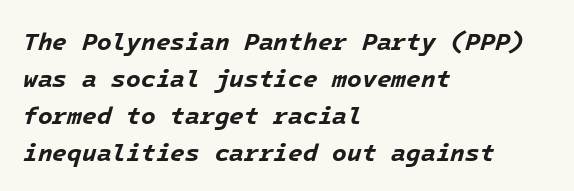
Q: Is the text bold? A: Yes.
Q: Is the text italic (slanted)? A: Yes, it leans right by about 16 degrees.
Q: Is the text underlined? A: No.
Q: How is the paragraph aligned? A: Left-aligned.
Q: Is the spacing between letters normal or unusually wide? A: Normal.
Q: Is the spacing between lines tight, normal or loose? A: Normal.
